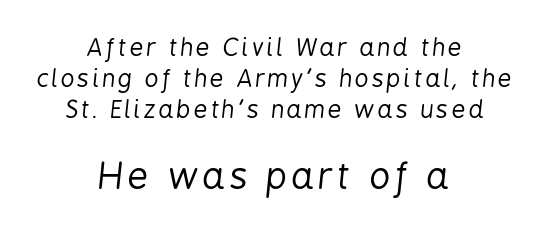
The vertical gap from one line to the next is medium. Stroke thickness stays within the range of a standard reading face or lighter. The block sitting lower on the canvas is the one with enlarged characters. The rendering uses natural spacing where letterforms have individual widths.
